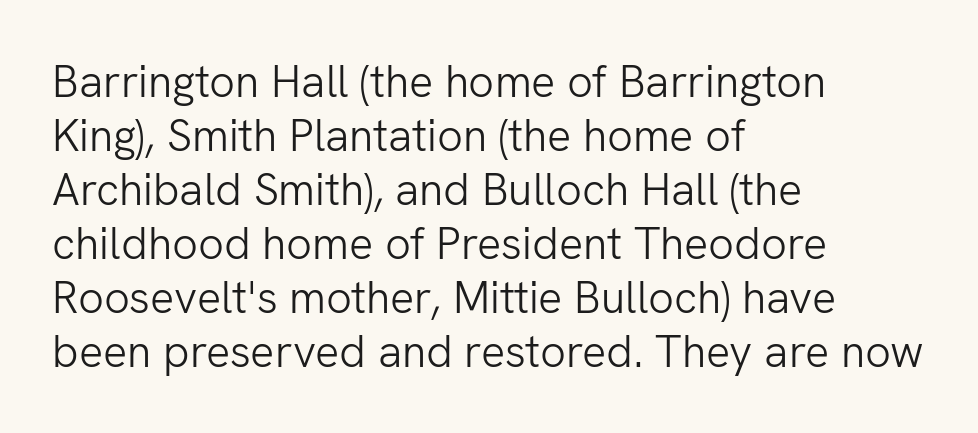
Q: Is the text bold? A: No.
Q: Is the text italic (slanted)? A: No, it is upright.
Q: Is the typeface a serif or a sans-serif typeface? A: Sans-serif.
Q: Is the text underlined? A: No.
Q: How is the paragraph aligned? A: Left-aligned.
Q: Is the spacing between letters normal or unusually wide? A: Normal.
Q: Width (condensed, normal, or wide)? A: Normal.
Q: Stroke contrast? A: Low.
Q: x-height? A: Medium.
Q: Monospaced? A: No.
